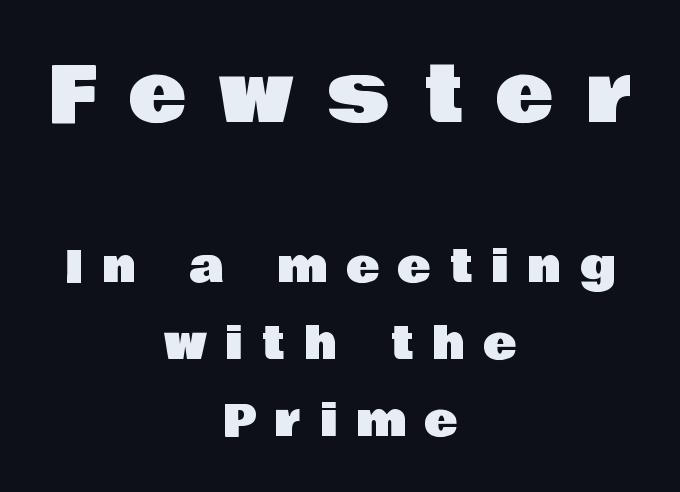
Q: Is the text italic (slanted)? A: No, it is upright.
Q: Is the typeface a serif or a sans-serif typeface? A: Sans-serif.
Q: Is the text underlined? A: No.
Q: How is the paragraph aligned? A: Centered.
Q: Is the spacing between letters normal or unusually wide? A: Unusually wide.
Q: Which block of text is set in a larger size, the first (top) or the second (bottom)? A: The first (top) one.
Q: Width (condensed, normal, or wide)? A: Normal.
Q: Stroke contrast? A: Low.
Q: x-height? A: Large.
Q: Monospaced? A: No.
